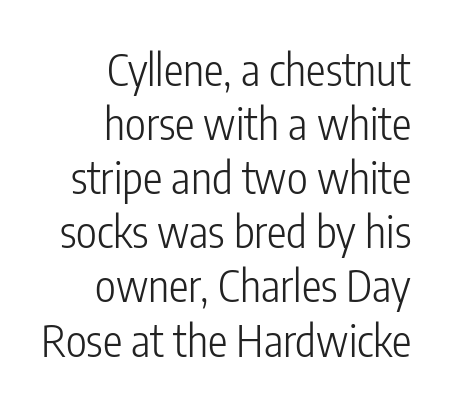
{"serif": "no", "italic": "no", "bold": "no", "weight": "light", "width": "condensed", "stroke_contrast": "low", "x_height": "medium", "monospaced": "no", "underline": "no", "align": "right", "line_spacing_ratio": 1.23, "letter_spacing": "normal", "letter_spacing_em": 0.0, "glyph_px": 44}
